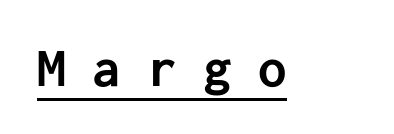
The image shows 57 px semibold sans-serif type, upright; set unusually wide letter spacing (+0.47 em), underlined; low stroke contrast and a medium x-height.
